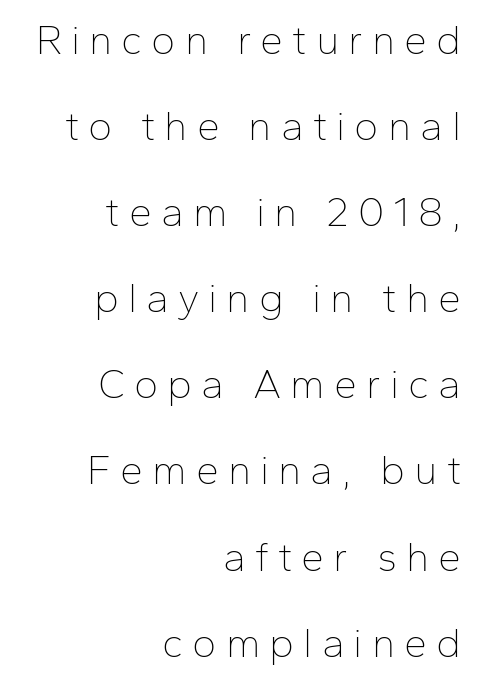
{"serif": "no", "italic": "no", "bold": "no", "weight": "thin", "width": "normal", "stroke_contrast": "low", "x_height": "medium", "monospaced": "no", "underline": "no", "align": "right", "line_spacing": "loose", "line_spacing_ratio": 2.1, "letter_spacing": "wide", "letter_spacing_em": 0.22, "glyph_px": 41}
